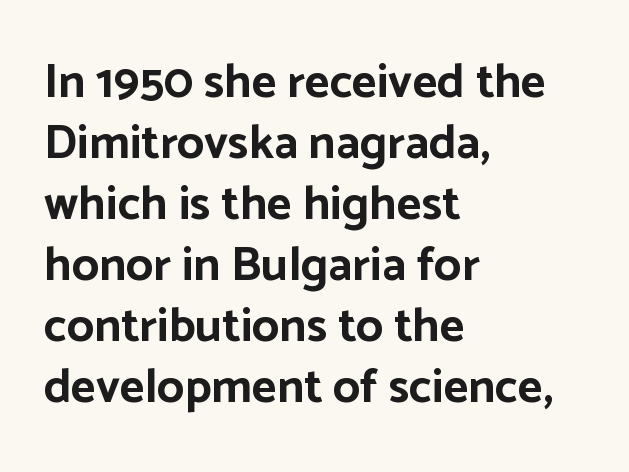
The image shows 48 px bold sans-serif type, upright; set left-aligned, normal line spacing (1.27x), normal letter spacing, not underlined; low stroke contrast and a medium x-height.
